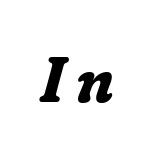
The image shows 64 px bold serif type, italic (leaning right); set not underlined; low stroke contrast and a medium x-height.
